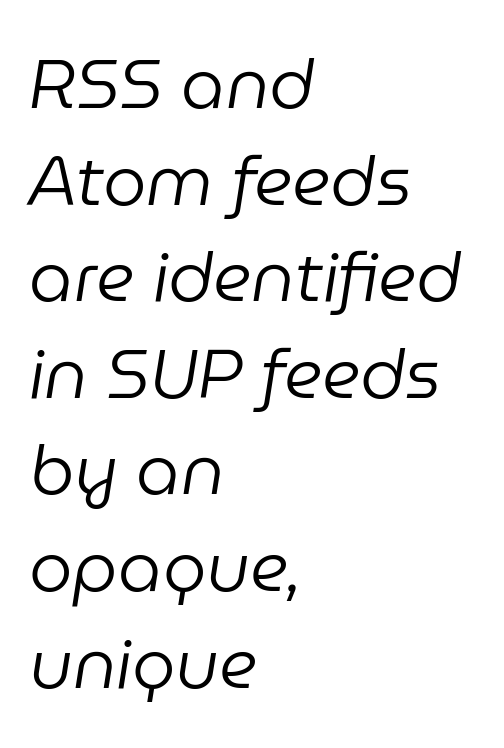
Rule under the text: the space is simply empty. Does the copy run flush right? No — it runs flush left. This sample keeps an unexceptional amount of space between lines. You could not count columns in this text — the font is proportionally spaced. Does extra space separate the letters? No, they use regular spacing.
